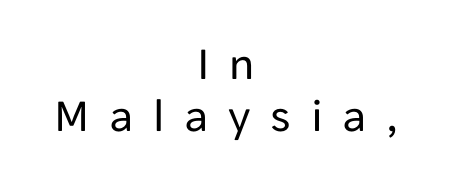
{"serif": "no", "italic": "no", "bold": "no", "weight": "regular", "width": "normal", "stroke_contrast": "low", "x_height": "medium", "monospaced": "no", "underline": "no", "align": "center", "line_spacing": "tight", "line_spacing_ratio": 1.11, "letter_spacing": "wide", "letter_spacing_em": 0.42, "glyph_px": 47}
